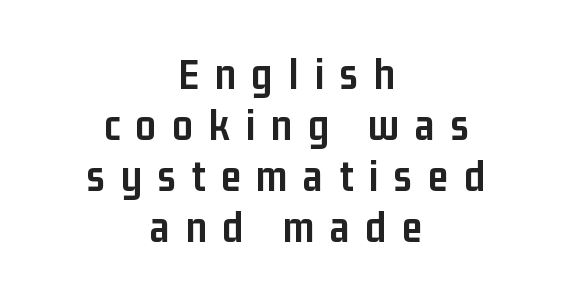
{"serif": "no", "italic": "no", "bold": "yes", "weight": "semibold", "width": "condensed", "stroke_contrast": "low", "x_height": "medium", "monospaced": "no", "underline": "no", "align": "center", "line_spacing": "tight", "line_spacing_ratio": 1.13, "letter_spacing": "wide", "letter_spacing_em": 0.35, "glyph_px": 45}
